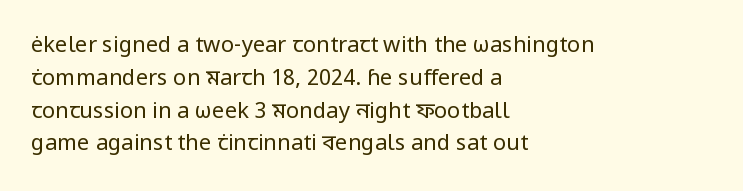
Descender tails drop into unmarked territory. Vertically, the passage feels balanced, rows spaced as you'd expect. The typesetter chose a ragged-right arrangement here. The typography opts for an upright posture over an oblique one. The rendering keeps characters at their native spacing. Stroke mass is kept to a normal reading level or below.
